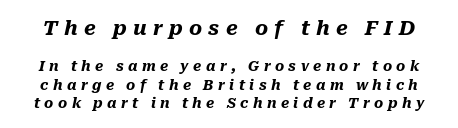
{"italic": "yes", "lean": "right", "slant_degrees": 10, "bold": "yes", "underline": "no", "line_spacing": "normal", "line_spacing_ratio": 1.31, "letter_spacing": "wide", "letter_spacing_em": 0.31, "larger_block": "first", "size_ratio": 1.43, "glyph_px": 20}
